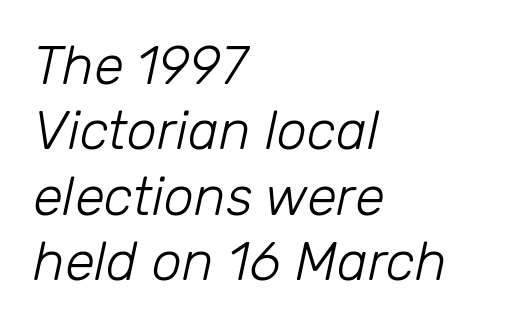
Q: Is the text bold? A: No.
Q: Is the text italic (slanted)? A: Yes, it leans right by about 12 degrees.
Q: Is the text underlined? A: No.
Q: How is the paragraph aligned? A: Left-aligned.
Q: Is the spacing between letters normal or unusually wide? A: Normal.
Q: Width (condensed, normal, or wide)? A: Normal.
Q: Stroke contrast? A: Low.
Q: x-height? A: Medium.
Q: Monospaced? A: No.
